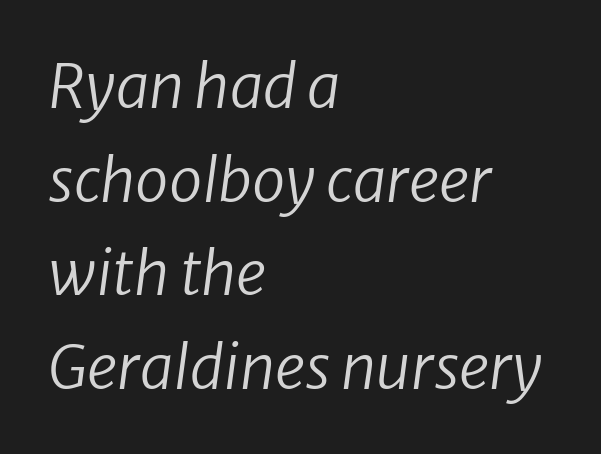
{"serif": "no", "bold": "no", "weight": "regular", "width": "normal", "stroke_contrast": "low", "x_height": "medium", "monospaced": "no", "underline": "no", "align": "left", "line_spacing": "normal", "line_spacing_ratio": 1.56, "letter_spacing": "normal", "letter_spacing_em": 0.0, "glyph_px": 60}
